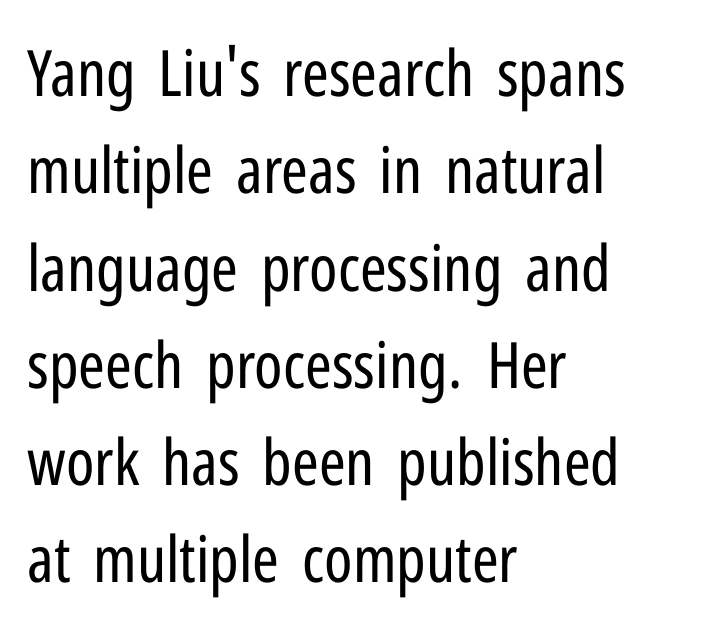
The image shows 64 px regular-weight, condensed sans-serif type, upright; set left-aligned, normal line spacing (1.52x), normal letter spacing, not underlined; low stroke contrast and a medium x-height.
